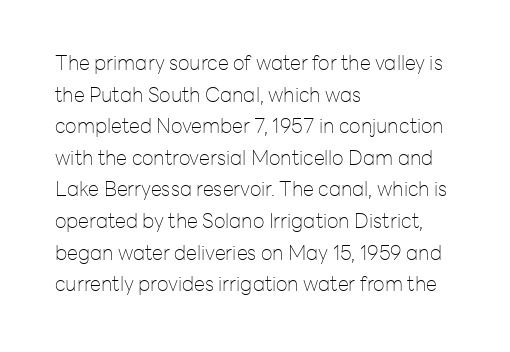
Q: Is the text bold? A: No.
Q: Is the text italic (slanted)? A: No, it is upright.
Q: Is the text underlined? A: No.
Q: How is the paragraph aligned? A: Left-aligned.
Q: Is the spacing between letters normal or unusually wide? A: Normal.
Q: Is the spacing between lines tight, normal or loose? A: Normal.
